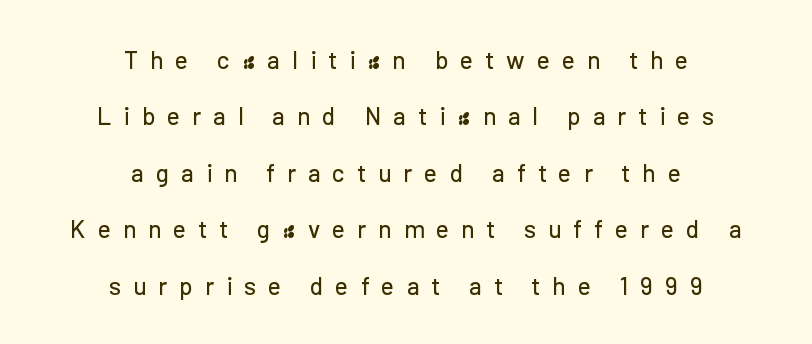
The type sits square on the baseline with zero lean. Every row of glyphs is offset so its center matches the block's center. The passage shown stacks its lines with a broad gap. Compared with typical body copy, the letter spacing here is much looser. The gap between lines stays unmarked.
